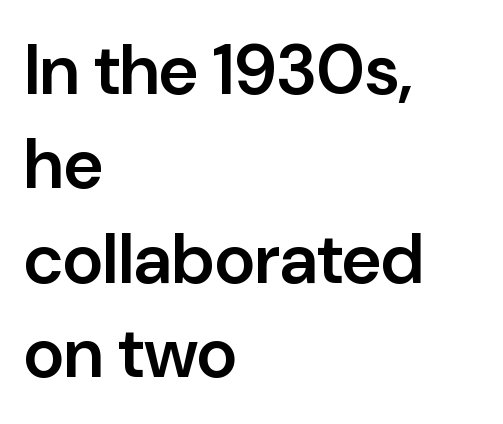
Q: Is the text bold? A: Semi-bold.
Q: Is the text italic (slanted)? A: No, it is upright.
Q: Is the typeface a serif or a sans-serif typeface? A: Sans-serif.
Q: Is the text underlined? A: No.
Q: How is the paragraph aligned? A: Left-aligned.
Q: Is the spacing between letters normal or unusually wide? A: Normal.
Q: Is the spacing between lines tight, normal or loose? A: Normal.
Q: Width (condensed, normal, or wide)? A: Normal.
Q: Stroke contrast? A: Low.
Q: x-height? A: Medium.
Q: Monospaced? A: No.
